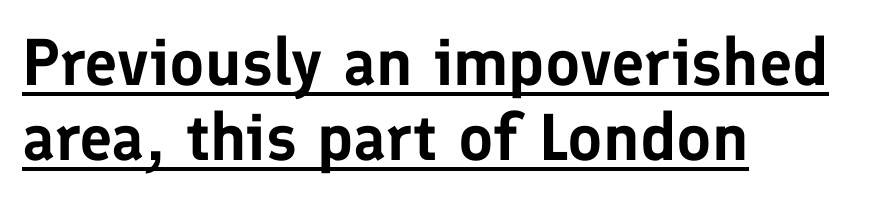
Q: Is the text italic (slanted)? A: No, it is upright.
Q: Is the typeface a serif or a sans-serif typeface? A: Sans-serif.
Q: Is the text underlined? A: Yes.
Q: How is the paragraph aligned? A: Left-aligned.
Q: Is the spacing between letters normal or unusually wide? A: Normal.
Q: Is the spacing between lines tight, normal or loose? A: Tight.
Q: Width (condensed, normal, or wide)? A: Normal.
Q: Stroke contrast? A: Low.
Q: x-height? A: Medium.
Q: Monospaced? A: No.
